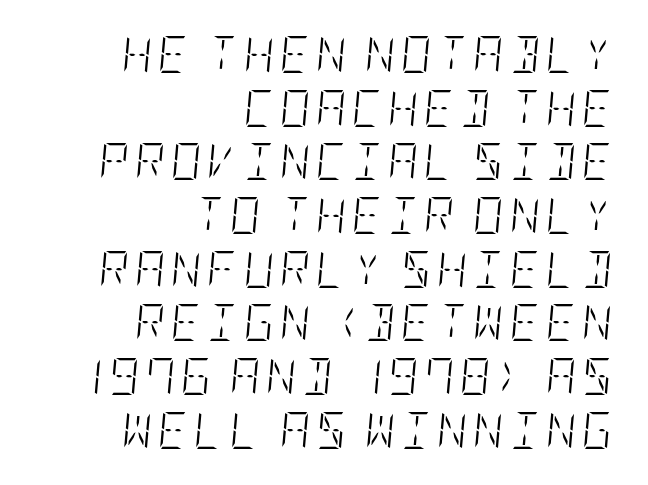
The image shows 37 px light, condensed type, italic (leaning right); set right-aligned, normal line spacing (1.45x), not underlined; low stroke contrast and a large x-height.
